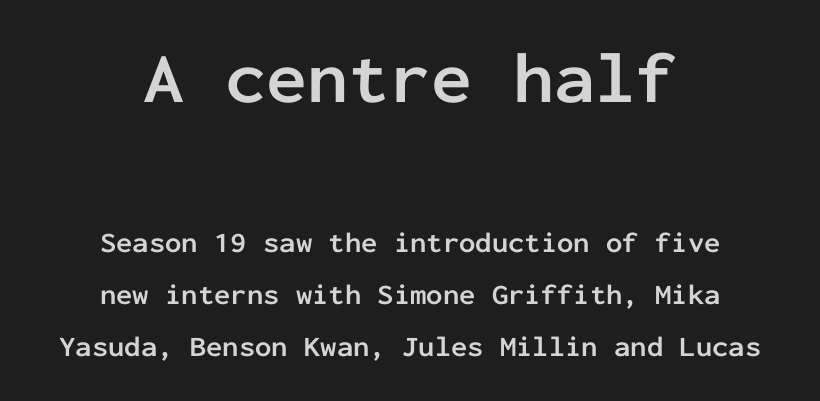
Check the space under the baseline: it is left empty. The line texture is even and compact thanks to regular tracking. You can tell from the bare stems that sans-serif type was used. When letters stand straight like this, we call the style roman or upright.
